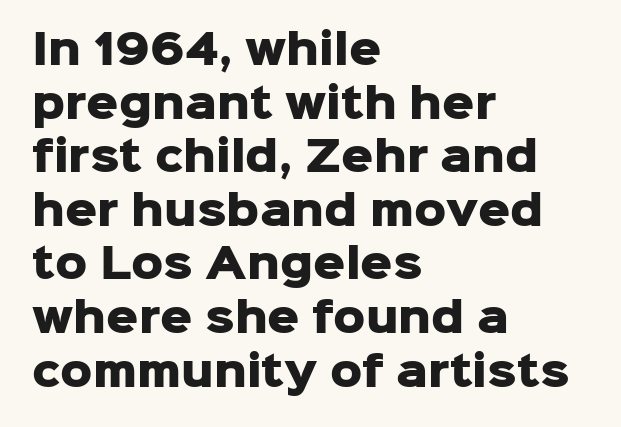
Notice how the stems are strictly vertical — no italics here. Leading matches the norm, producing a regular column. One-word summary of the alignment: left. Nothing unusual about the tracking: characters are spaced as the font intends. Proportional: the letters do not fall into vertical columns.
